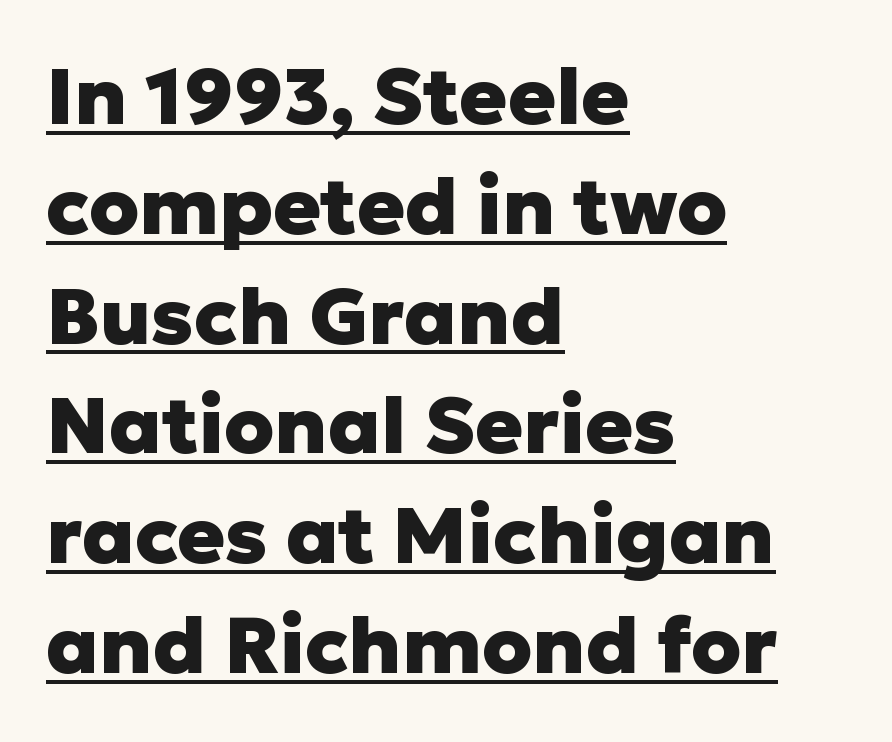
Q: Is the text bold? A: Yes.
Q: Is the text italic (slanted)? A: No, it is upright.
Q: Is the typeface a serif or a sans-serif typeface? A: Sans-serif.
Q: Is the text underlined? A: Yes.
Q: How is the paragraph aligned? A: Left-aligned.
Q: Is the spacing between letters normal or unusually wide? A: Normal.
Q: Is the spacing between lines tight, normal or loose? A: Normal.
Q: Width (condensed, normal, or wide)? A: Normal.
Q: Stroke contrast? A: Low.
Q: x-height? A: Medium.
Q: Monospaced? A: No.
